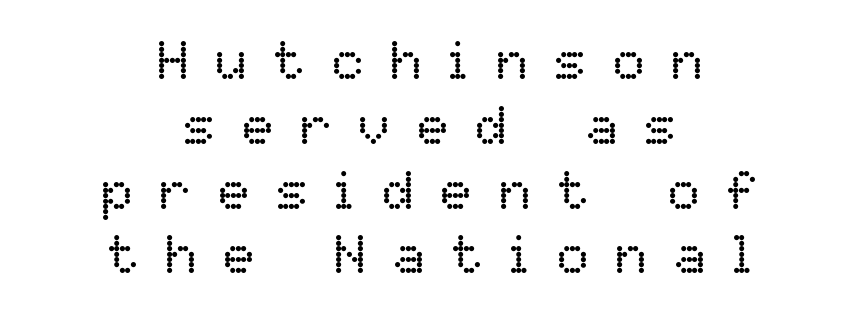
Compared with a typical body face, this is equally light or lighter still. Each line is balanced around a shared central axis. The horizontal fit of the characters is loose and conspicuously gappy. Posture: upright roman.
